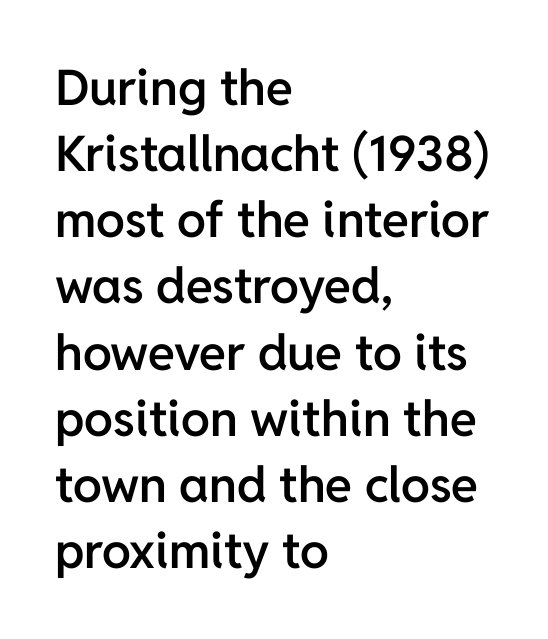
Q: Is the text bold? A: Semi-bold.
Q: Is the text italic (slanted)? A: No, it is upright.
Q: Is the typeface a serif or a sans-serif typeface? A: Sans-serif.
Q: Is the text underlined? A: No.
Q: How is the paragraph aligned? A: Left-aligned.
Q: Is the spacing between letters normal or unusually wide? A: Normal.
Q: Is the spacing between lines tight, normal or loose? A: Normal.
Q: Width (condensed, normal, or wide)? A: Normal.
Q: Stroke contrast? A: Low.
Q: x-height? A: Medium.
Q: Monospaced? A: No.
